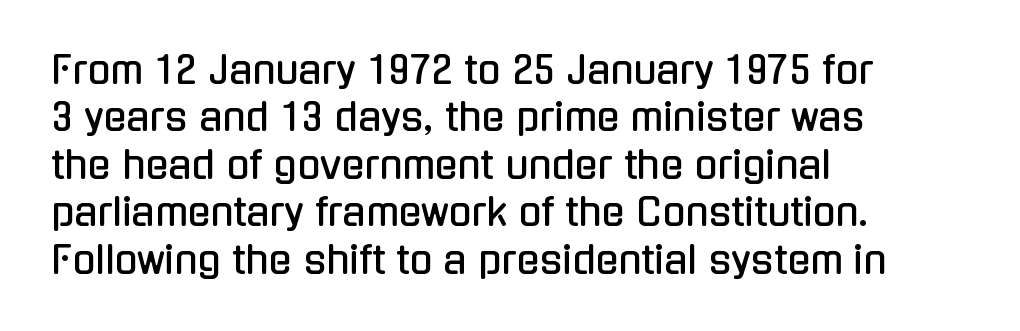
The image shows 38 px condensed sans-serif type, upright; set left-aligned, normal line spacing (1.25x), normal letter spacing, not underlined; low stroke contrast and a medium x-height.
